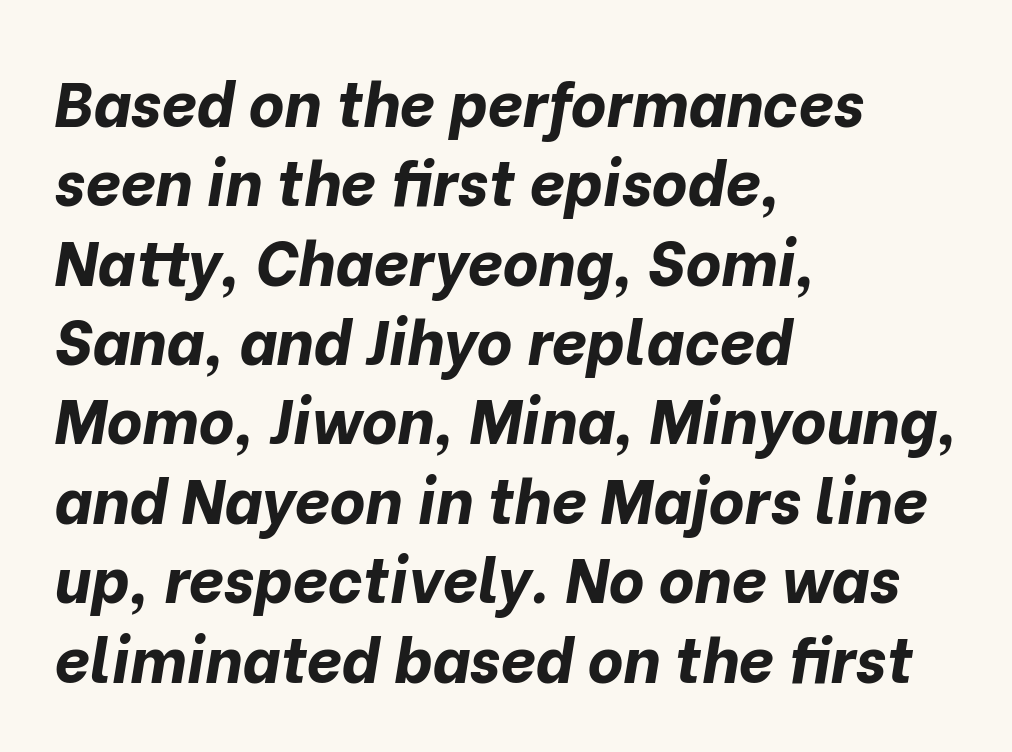
Q: Is the text bold? A: Yes.
Q: Is the text italic (slanted)? A: Yes, it leans right by about 10 degrees.
Q: Is the text underlined? A: No.
Q: How is the paragraph aligned? A: Left-aligned.
Q: Is the spacing between letters normal or unusually wide? A: Normal.
Q: Is the spacing between lines tight, normal or loose? A: Normal.
Q: Width (condensed, normal, or wide)? A: Normal.
Q: Stroke contrast? A: Low.
Q: x-height? A: Medium.
Q: Monospaced? A: No.
